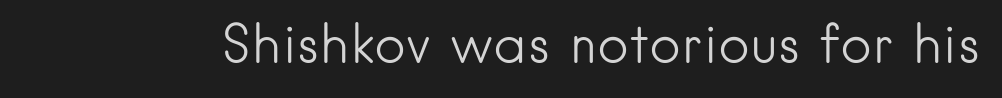
The image shows 54 px light sans-serif type, upright; set normal letter spacing, not underlined; low stroke contrast and a small x-height.
